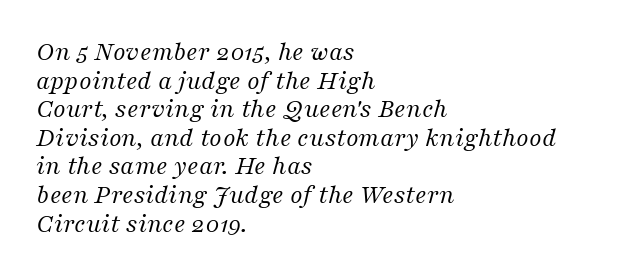
The image shows 27 px text type, italic (leaning right); set left-aligned, tight line spacing (1.06x), normal letter spacing, not underlined.
